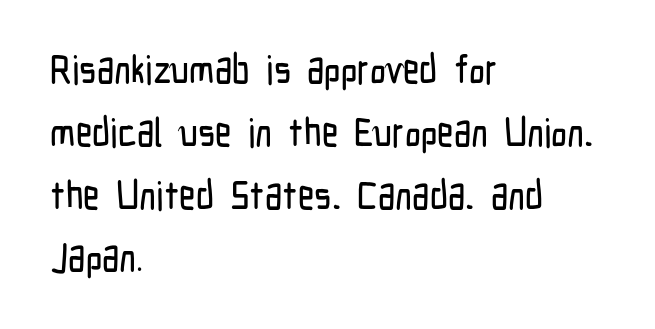
{"serif": "no", "italic": "no", "width": "condensed", "stroke_contrast": "low", "x_height": "medium", "monospaced": "no", "underline": "no", "align": "left", "line_spacing": "normal", "line_spacing_ratio": 1.57, "letter_spacing": "normal", "letter_spacing_em": 0.0, "glyph_px": 40}
